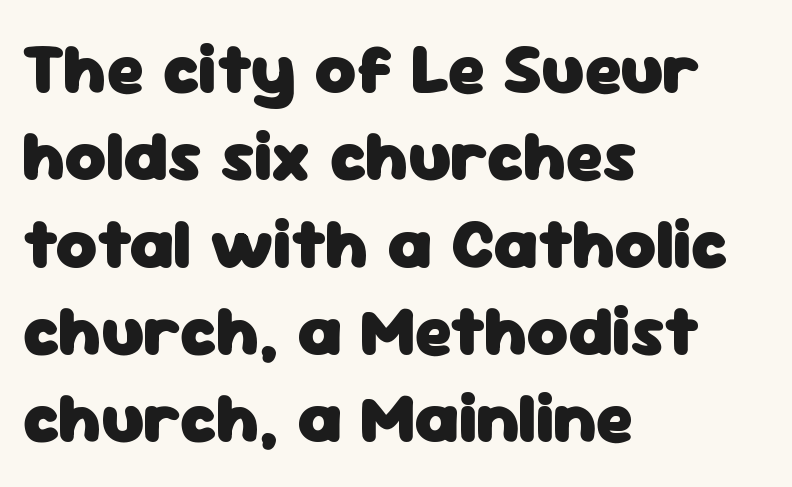
Horizontal alignment here is leftward, the default for most running prose. The passage shown is typed in a proportional face where columns would drift. The characters display no serif detailing; their extremities are plain. The passage shown is not underscored anywhere. Look at the tracking — it's just the regular setting, nothing added.
